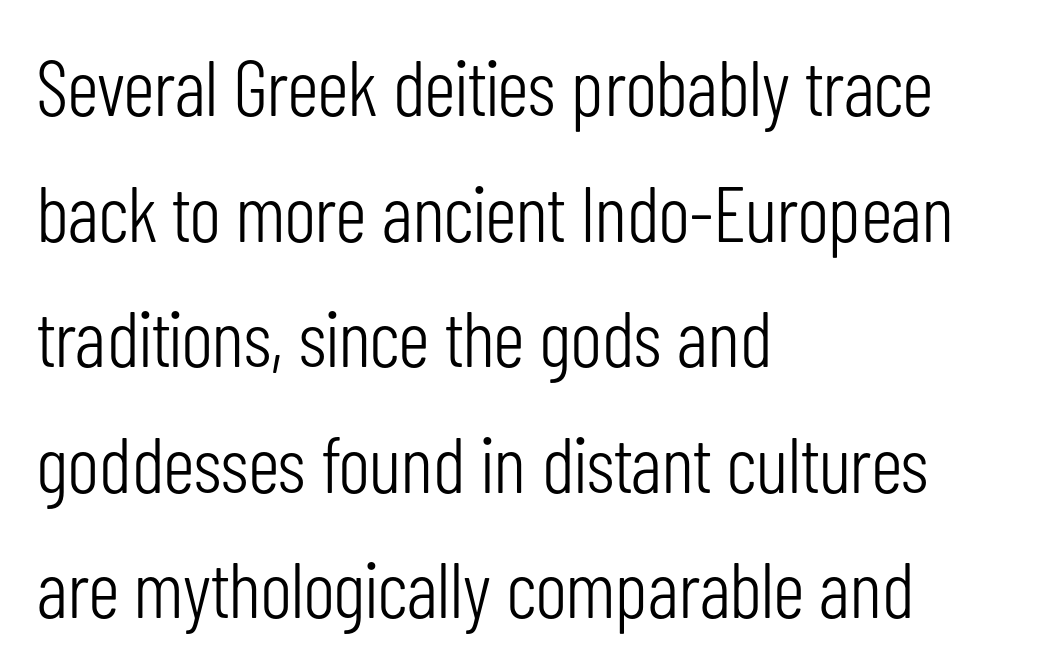
{"serif": "no", "italic": "no", "bold": "no", "weight": "light", "width": "condensed", "stroke_contrast": "low", "x_height": "medium", "monospaced": "no", "underline": "no", "align": "left", "line_spacing": "normal", "line_spacing_ratio": 1.59, "letter_spacing": "normal", "letter_spacing_em": 0.0, "glyph_px": 79}
